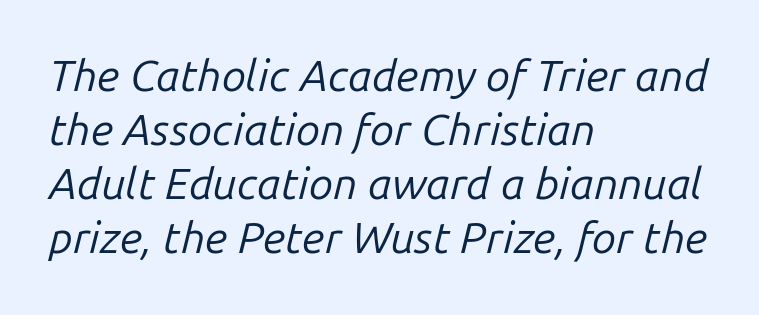
{"italic": "yes", "lean": "right", "slant_degrees": 14, "bold": "no", "weight": "regular", "width": "normal", "stroke_contrast": "low", "x_height": "medium", "monospaced": "no", "underline": "no", "align": "left", "line_spacing_ratio": 1.23, "letter_spacing": "normal", "letter_spacing_em": 0.0, "glyph_px": 44}
